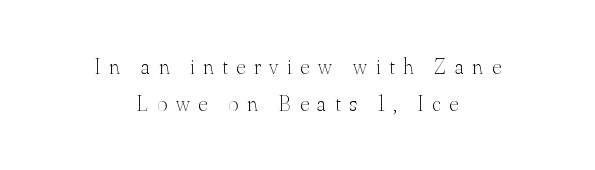
Q: Is the text bold? A: No.
Q: Is the text italic (slanted)? A: No, it is upright.
Q: Is the text underlined? A: No.
Q: How is the paragraph aligned? A: Centered.
Q: Is the spacing between letters normal or unusually wide? A: Unusually wide.
Q: Is the spacing between lines tight, normal or loose? A: Normal.
